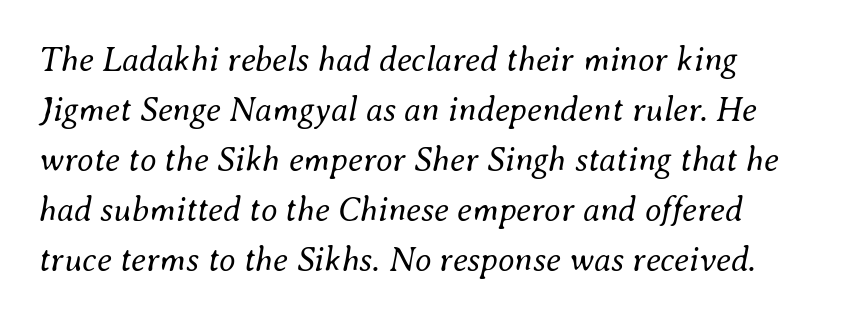
The image shows 34 px regular-weight type, italic (leaning right); set normal line spacing (1.47x), normal letter spacing, not underlined; medium stroke contrast and a small x-height.
